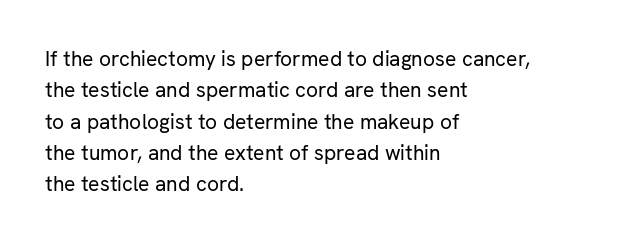
Q: Is the text bold? A: No.
Q: Is the text italic (slanted)? A: No, it is upright.
Q: Is the text underlined? A: No.
Q: How is the paragraph aligned? A: Left-aligned.
Q: Is the spacing between letters normal or unusually wide? A: Normal.
Q: Is the spacing between lines tight, normal or loose? A: Normal.
